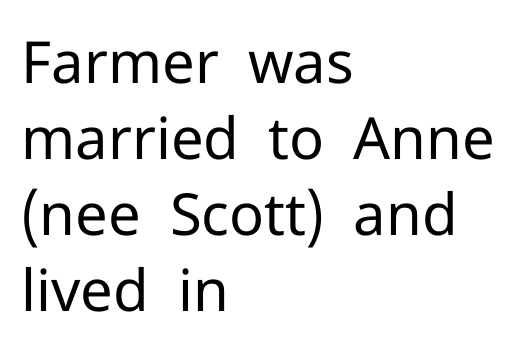
Q: Is the text bold? A: No.
Q: Is the text italic (slanted)? A: No, it is upright.
Q: Is the typeface a serif or a sans-serif typeface? A: Sans-serif.
Q: Is the text underlined? A: No.
Q: How is the paragraph aligned? A: Left-aligned.
Q: Is the spacing between letters normal or unusually wide? A: Normal.
Q: Is the spacing between lines tight, normal or loose? A: Normal.
Q: Width (condensed, normal, or wide)? A: Normal.
Q: Stroke contrast? A: Low.
Q: x-height? A: Medium.
Q: Monospaced? A: No.
